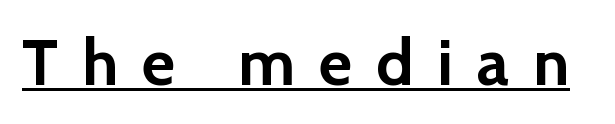
The image shows 65 px semibold sans-serif type, upright; set unusually wide letter spacing (+0.37 em), underlined; low stroke contrast and a medium x-height.
